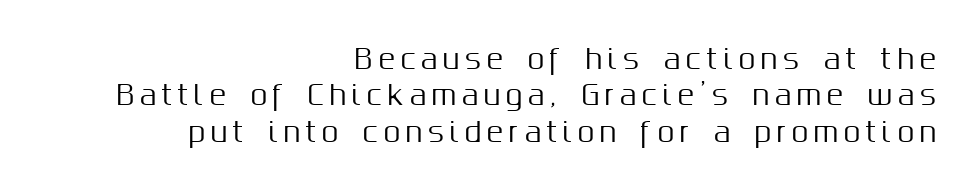
Q: Is the text italic (slanted)? A: No, it is upright.
Q: Is the text underlined? A: No.
Q: How is the paragraph aligned? A: Right-aligned.
Q: Is the spacing between letters normal or unusually wide? A: Unusually wide.
Q: Is the spacing between lines tight, normal or loose? A: Normal.
